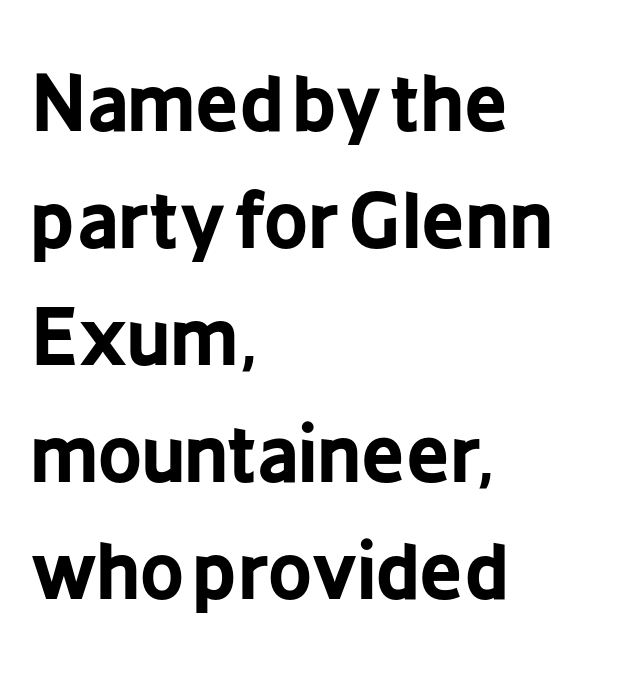
The image shows 76 px bold, condensed sans-serif type, upright; set left-aligned, normal line spacing (1.54x), normal letter spacing, not underlined; low stroke contrast and a medium x-height.
